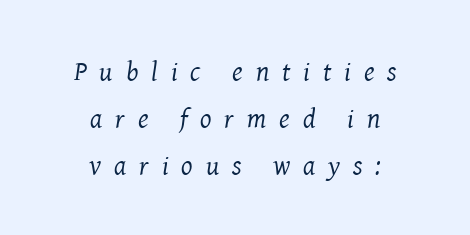
The image shows 27 px text type, italic (leaning right); set centered, line spacing 1.75x, unusually wide letter spacing (+0.48 em), not underlined.
